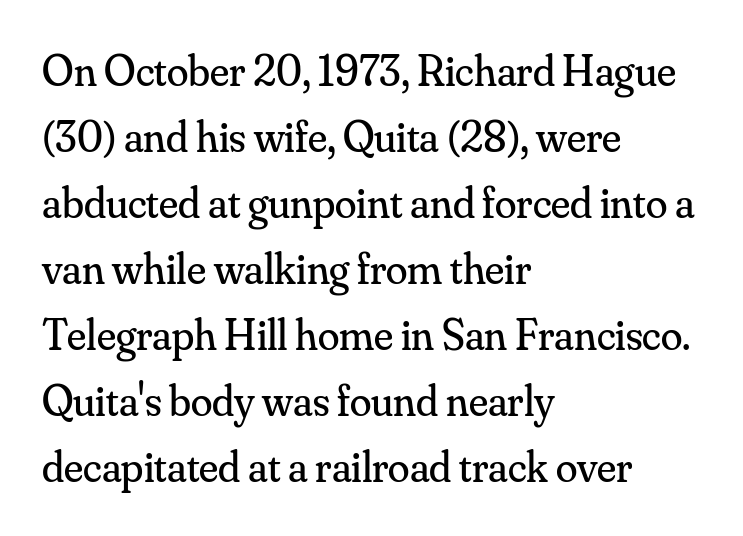
{"serif": "yes", "italic": "no", "bold": "no", "weight": "regular", "width": "normal", "stroke_contrast": "medium", "x_height": "small", "monospaced": "no", "underline": "no", "align": "left", "line_spacing": "normal", "line_spacing_ratio": 1.5, "letter_spacing": "normal", "letter_spacing_em": 0.0, "glyph_px": 44}
